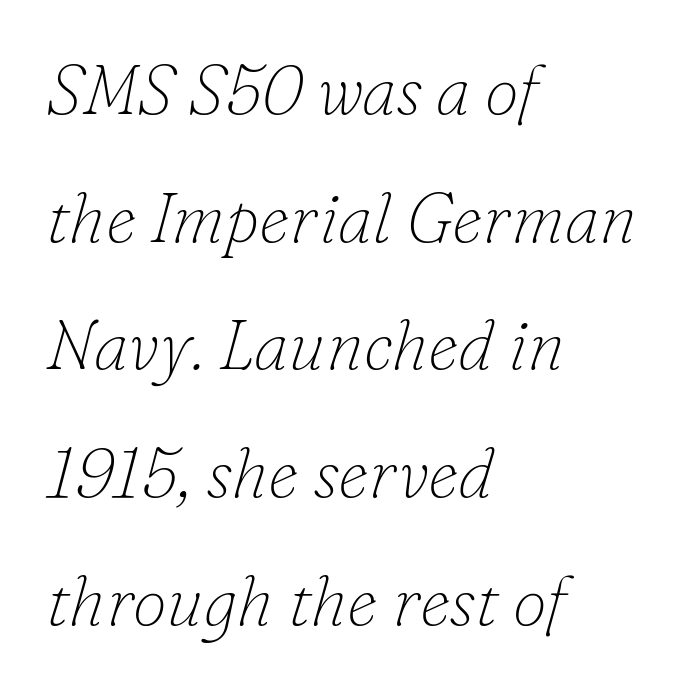
Q: Is the text bold? A: No.
Q: Is the text italic (slanted)? A: Yes, it leans right by about 16 degrees.
Q: Is the typeface a serif or a sans-serif typeface? A: Serif.
Q: Is the text underlined? A: No.
Q: How is the paragraph aligned? A: Left-aligned.
Q: Is the spacing between letters normal or unusually wide? A: Normal.
Q: Width (condensed, normal, or wide)? A: Normal.
Q: Stroke contrast? A: Low.
Q: x-height? A: Small.
Q: Monospaced? A: No.
